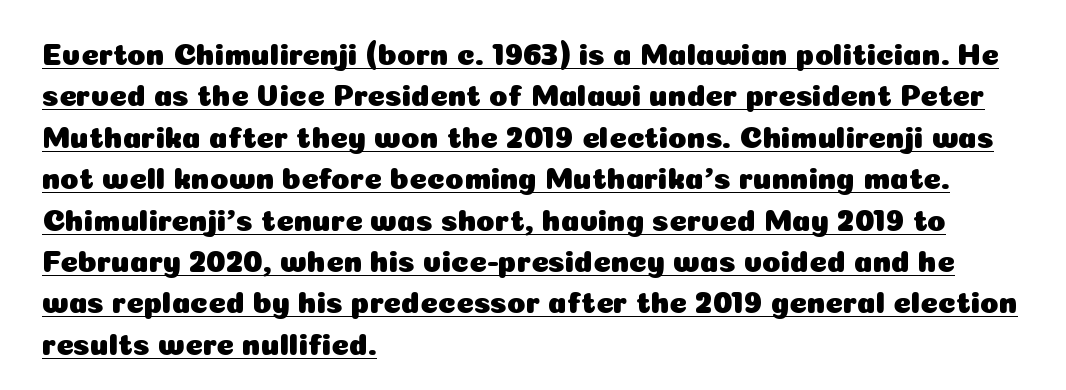
Q: Is the text italic (slanted)? A: No, it is upright.
Q: Is the typeface a serif or a sans-serif typeface? A: Sans-serif.
Q: Is the text underlined? A: Yes.
Q: How is the paragraph aligned? A: Left-aligned.
Q: Is the spacing between letters normal or unusually wide? A: Normal.
Q: Is the spacing between lines tight, normal or loose? A: Normal.
Q: Width (condensed, normal, or wide)? A: Normal.
Q: Stroke contrast? A: Low.
Q: x-height? A: Medium.
Q: Monospaced? A: No.
